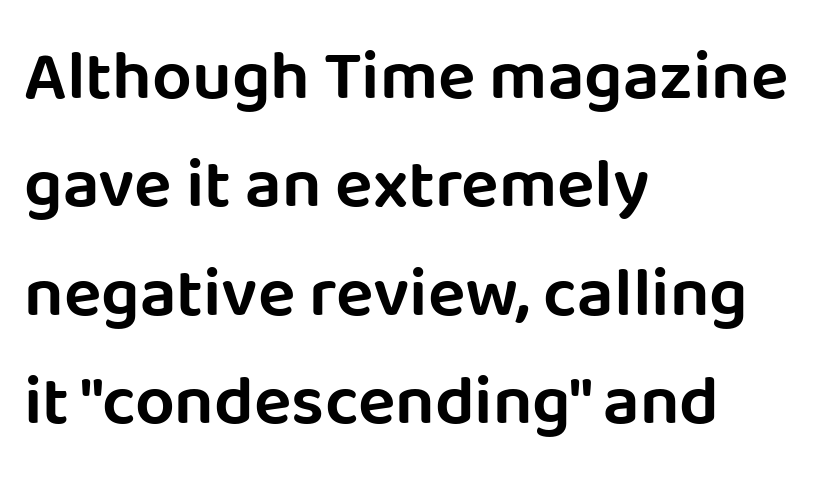
The image shows 70 px sans-serif type, upright; set left-aligned, normal line spacing (1.55x), normal letter spacing, not underlined; low stroke contrast and a large x-height.
